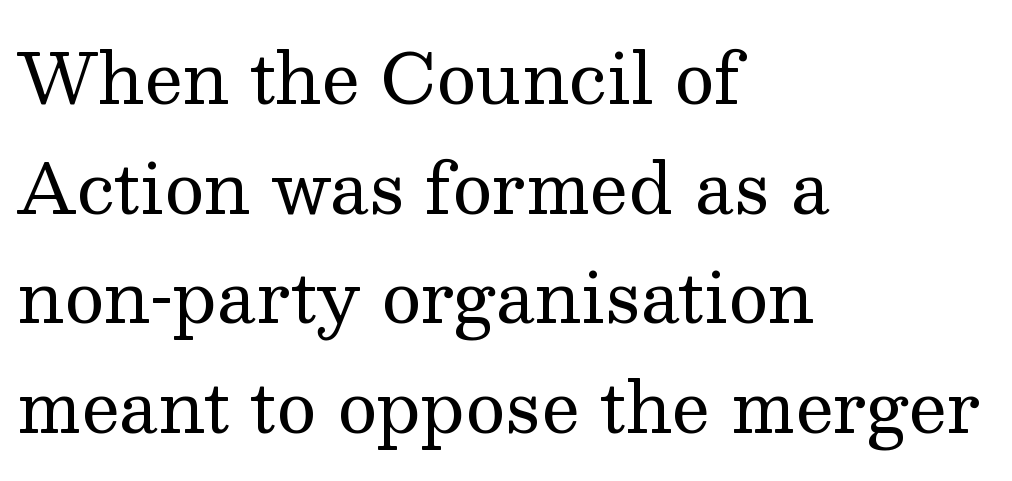
Q: Is the text bold? A: No.
Q: Is the text italic (slanted)? A: No, it is upright.
Q: Is the typeface a serif or a sans-serif typeface? A: Serif.
Q: Is the text underlined? A: No.
Q: How is the paragraph aligned? A: Left-aligned.
Q: Is the spacing between letters normal or unusually wide? A: Normal.
Q: Is the spacing between lines tight, normal or loose? A: Normal.
Q: Width (condensed, normal, or wide)? A: Normal.
Q: Stroke contrast? A: Medium.
Q: x-height? A: Medium.
Q: Monospaced? A: No.
